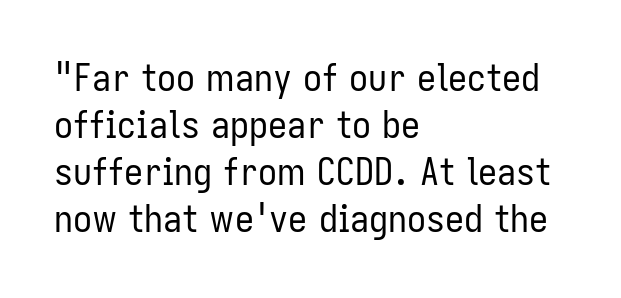
Q: Is the text bold? A: No.
Q: Is the text italic (slanted)? A: No, it is upright.
Q: Is the typeface a serif or a sans-serif typeface? A: Sans-serif.
Q: Is the text underlined? A: No.
Q: How is the paragraph aligned? A: Left-aligned.
Q: Is the spacing between letters normal or unusually wide? A: Normal.
Q: Width (condensed, normal, or wide)? A: Condensed.
Q: Stroke contrast? A: Low.
Q: x-height? A: Medium.
Q: Monospaced? A: No.
